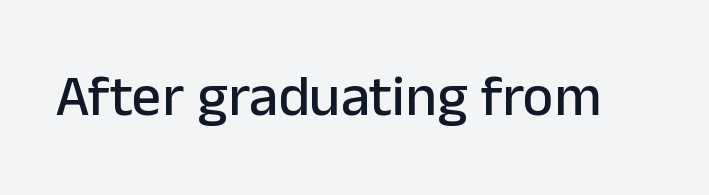
Q: Is the text italic (slanted)? A: No, it is upright.
Q: Is the typeface a serif or a sans-serif typeface? A: Sans-serif.
Q: Is the text underlined? A: No.
Q: Is the spacing between letters normal or unusually wide? A: Normal.
Q: Width (condensed, normal, or wide)? A: Normal.
Q: Stroke contrast? A: Low.
Q: x-height? A: Medium.
Q: Monospaced? A: No.
